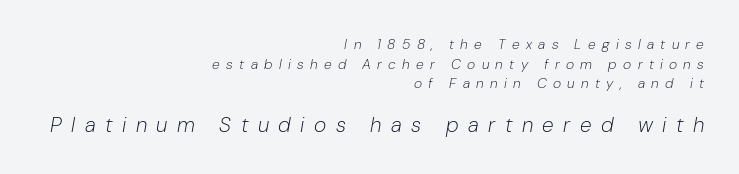
Q: Is the text bold? A: No.
Q: Is the text italic (slanted)? A: Yes, it leans right by about 10 degrees.
Q: Is the text underlined? A: No.
Q: How is the paragraph aligned? A: Right-aligned.
Q: Is the spacing between letters normal or unusually wide? A: Unusually wide.
Q: Is the spacing between lines tight, normal or loose? A: Normal.
Q: Which block of text is set in a larger size, the first (top) or the second (bottom)? A: The second (bottom) one.
